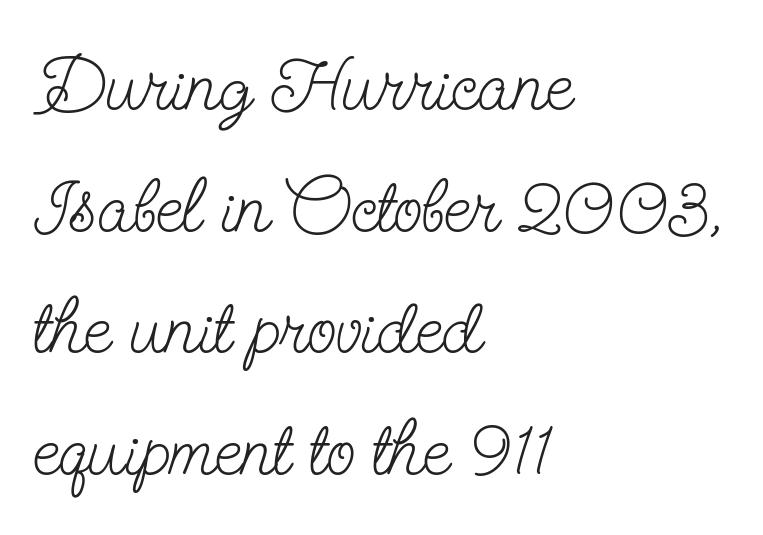
A typesetter would label this face a serif. In terms of leading, this rendering sits right in the middle. The typesetter chose a ragged-right arrangement here. Nothing unusual about the tracking: characters are spaced as the font intends. Spacing verdict: proportional, widths tailored to each character.
